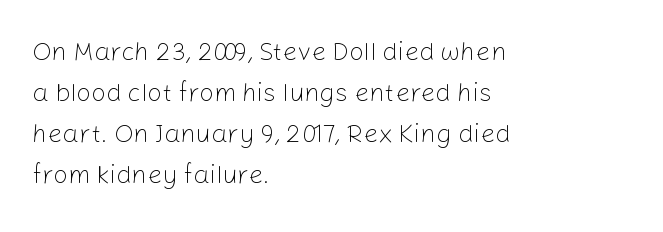
The words here are not underlined. Unbolded letterforms with no extra heft. Quick note: interline space is typical. These lines stack with their left ends in a neat column. Ordinary non-slanted type is in use. Here the glyphs are tracked normally, forming tight word shapes.
